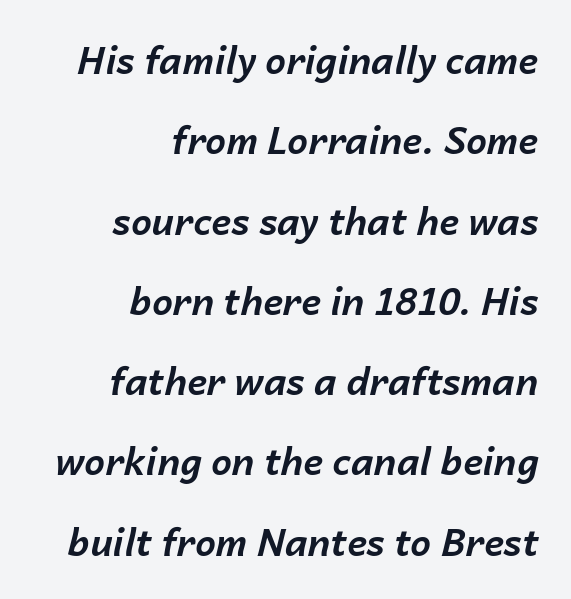
Q: Is the text bold? A: Yes.
Q: Is the text italic (slanted)? A: Yes, it leans right by about 14 degrees.
Q: Is the text underlined? A: No.
Q: How is the paragraph aligned? A: Right-aligned.
Q: Is the spacing between letters normal or unusually wide? A: Normal.
Q: Is the spacing between lines tight, normal or loose? A: Loose.
Q: Width (condensed, normal, or wide)? A: Normal.
Q: Stroke contrast? A: Low.
Q: x-height? A: Medium.
Q: Monospaced? A: No.
